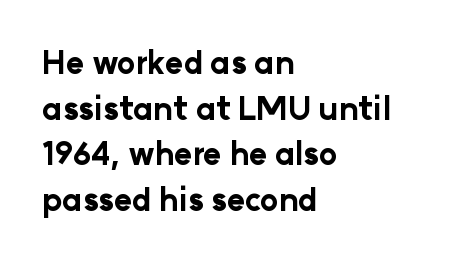
The image shows 31 px bold sans-serif type, upright; set left-aligned, normal line spacing (1.47x), normal letter spacing, not underlined; low stroke contrast and a medium x-height.
